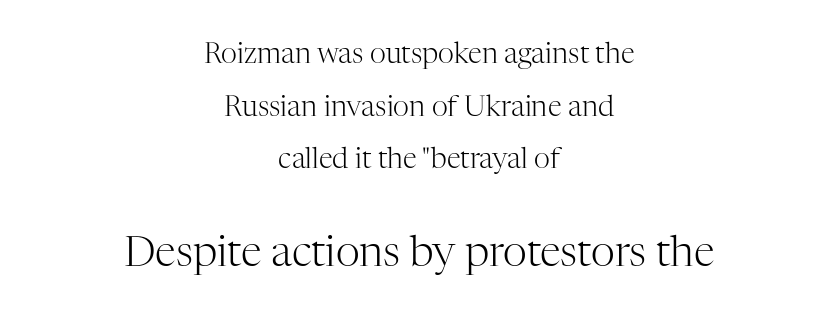
Q: Is the text bold? A: No.
Q: Is the text italic (slanted)? A: No, it is upright.
Q: Is the typeface a serif or a sans-serif typeface? A: Serif.
Q: Is the text underlined? A: No.
Q: How is the paragraph aligned? A: Centered.
Q: Is the spacing between letters normal or unusually wide? A: Normal.
Q: Which block of text is set in a larger size, the first (top) or the second (bottom)? A: The second (bottom) one.
Q: Width (condensed, normal, or wide)? A: Normal.
Q: Stroke contrast? A: High.
Q: x-height? A: Medium.
Q: Monospaced? A: No.
